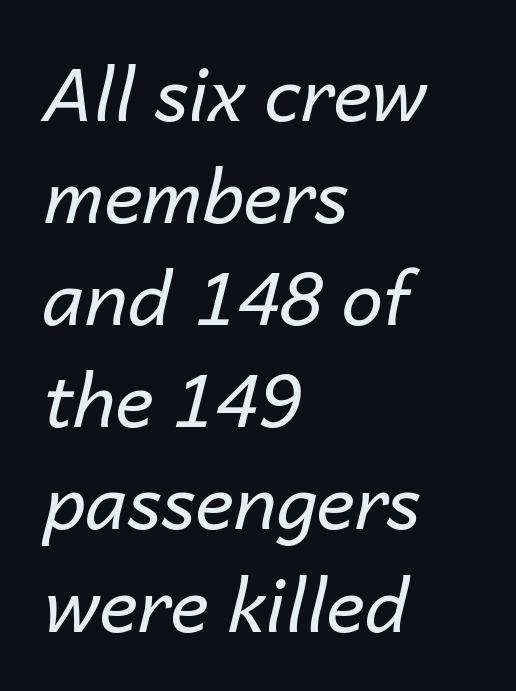
The image shows 74 px regular-weight type, italic (leaning right); set left-aligned, normal line spacing (1.38x), normal letter spacing, not underlined; low stroke contrast and a medium x-height.
